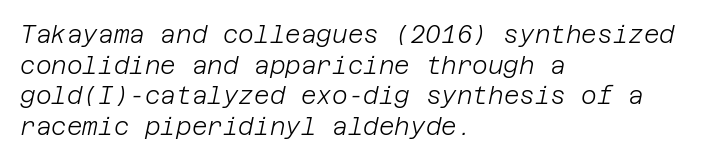
{"italic": "yes", "lean": "right", "slant_degrees": 12, "bold": "no", "underline": "no", "align": "left", "line_spacing": "normal", "line_spacing_ratio": 1.28, "letter_spacing": "normal", "letter_spacing_em": 0.0, "glyph_px": 24}
